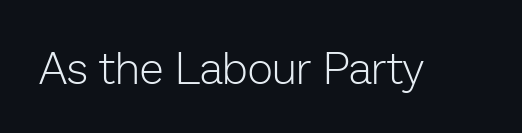
The image shows 44 px light sans-serif type, upright; set normal letter spacing, not underlined; low stroke contrast and a medium x-height.
